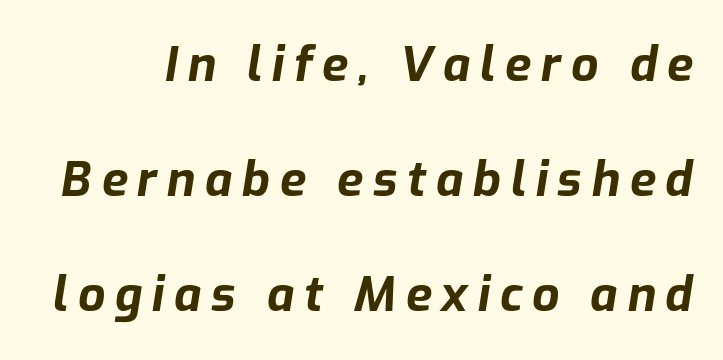
This sample trades compactness for vertical openness between lines. Would a proofreader flag this as italicized? Yes. These lines have a slow, spaced-out rhythm from letter to letter. The face used here has the dense, thick strokes of a bold.
